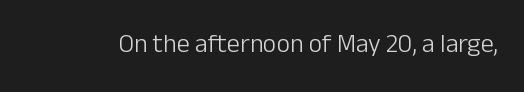
A roman cut, with each character standing at attention. Decoration check: the copy has no underline. The gaps between neighbouring characters are ordinary and unremarkable. Bold? No — there's no thickening of the strokes.
